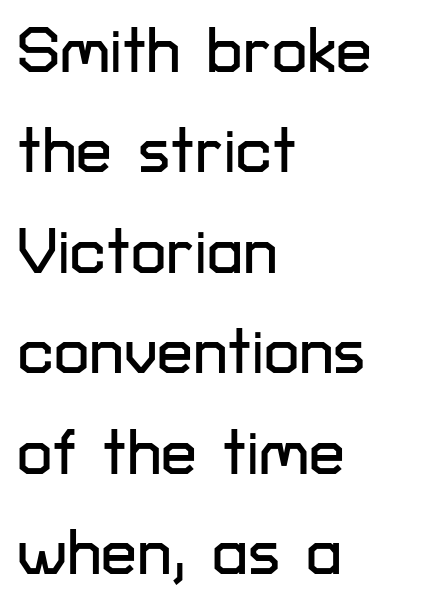
Q: Is the text italic (slanted)? A: No, it is upright.
Q: Is the typeface a serif or a sans-serif typeface? A: Sans-serif.
Q: Is the text underlined? A: No.
Q: How is the paragraph aligned? A: Left-aligned.
Q: Is the spacing between letters normal or unusually wide? A: Normal.
Q: Is the spacing between lines tight, normal or loose? A: Normal.
Q: Width (condensed, normal, or wide)? A: Normal.
Q: Stroke contrast? A: Low.
Q: x-height? A: Medium.
Q: Monospaced? A: No.
